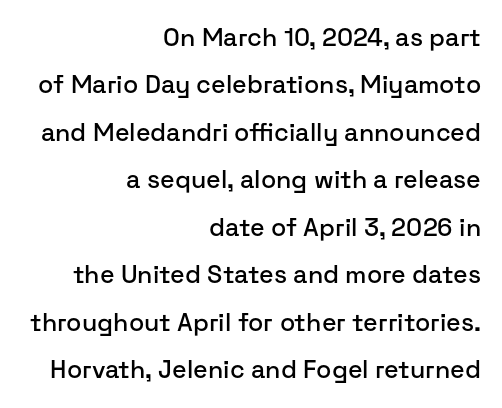
Each word holds together tightly as a unit, with standard inter-letter gaps. Which margin do the lines hug? The right one — the left edge is uneven. The string is rendered with underlining switched off. Rendered with straight, roman letterforms. Horizontal bands of white between lines are thick stripes.
